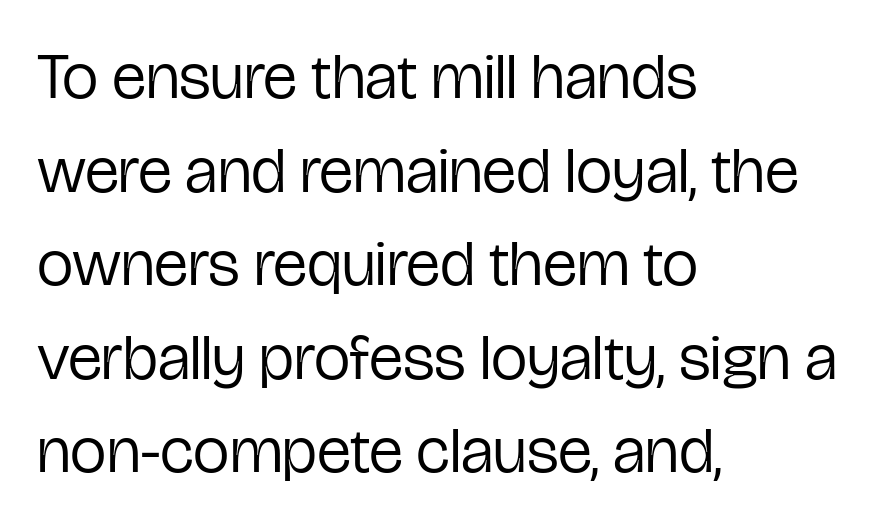
Q: Is the text bold? A: No.
Q: Is the text italic (slanted)? A: No, it is upright.
Q: Is the typeface a serif or a sans-serif typeface? A: Sans-serif.
Q: Is the text underlined? A: No.
Q: How is the paragraph aligned? A: Left-aligned.
Q: Is the spacing between letters normal or unusually wide? A: Normal.
Q: Is the spacing between lines tight, normal or loose? A: Normal.
Q: Width (condensed, normal, or wide)? A: Condensed.
Q: Stroke contrast? A: Low.
Q: x-height? A: Medium.
Q: Monospaced? A: No.
